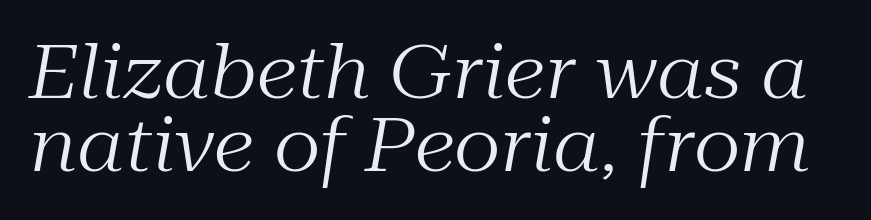
{"serif": "yes", "italic": "yes", "lean": "right", "slant_degrees": 10, "bold": "no", "weight": "regular", "width": "normal", "stroke_contrast": "medium", "x_height": "medium", "monospaced": "no", "underline": "no", "line_spacing": "tight", "line_spacing_ratio": 0.99, "letter_spacing": "normal", "letter_spacing_em": 0.0, "glyph_px": 74}
